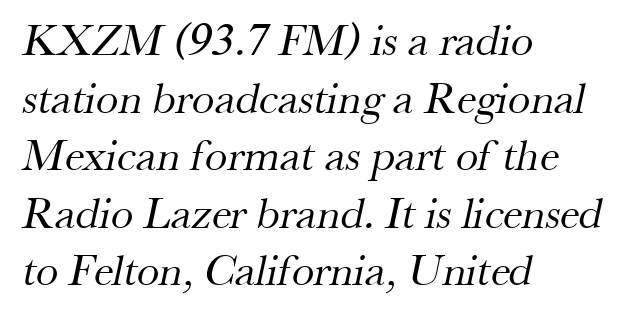
The passage shown is typeset with a serif family. Short note: letters normally spaced. Stroke thickness stays within the range of a standard reading face or lighter. Quick note: underline off. Horizontal bands of white between lines are of average thickness. Is the block centered? No — it sits flush against the left margin.
